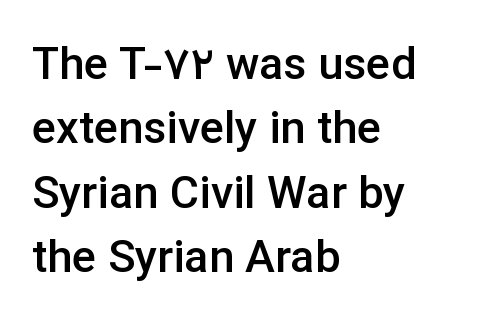
The image shows 45 px semibold sans-serif type, upright; set left-aligned, normal line spacing (1.43x), normal letter spacing, not underlined; low stroke contrast and a medium x-height.
